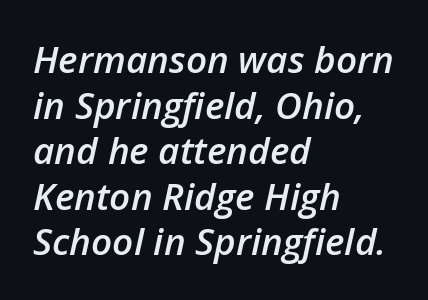
Q: Is the text bold? A: Semi-bold.
Q: Is the text italic (slanted)? A: Yes, it leans right by about 12 degrees.
Q: Is the text underlined? A: No.
Q: How is the paragraph aligned? A: Left-aligned.
Q: Is the spacing between letters normal or unusually wide? A: Normal.
Q: Width (condensed, normal, or wide)? A: Normal.
Q: Stroke contrast? A: Low.
Q: x-height? A: Medium.
Q: Monospaced? A: No.
